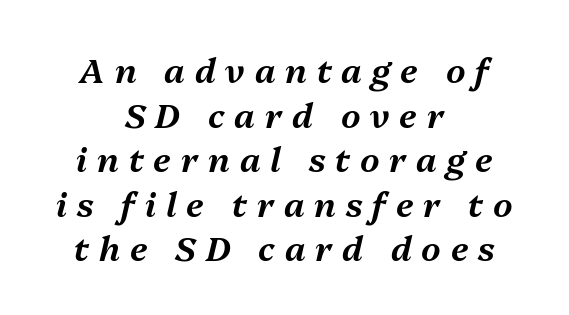
This rendering uses center alignment, leaving both contours irregular but symmetric. A typesetter would call this proportional, since set widths differ per character. Plain, unruled lines of type. The rows are spaced the way most documents space them. A typesetter would mark this as italic.
